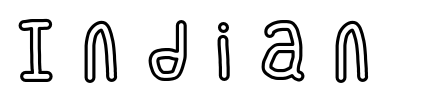
The line texture is sparse and dotted thanks to wide tracking. Character widths vary here, with narrow letters taking less room than wide ones. The specimen reads as upright at a glance. Clear beneath every line of the passage.
